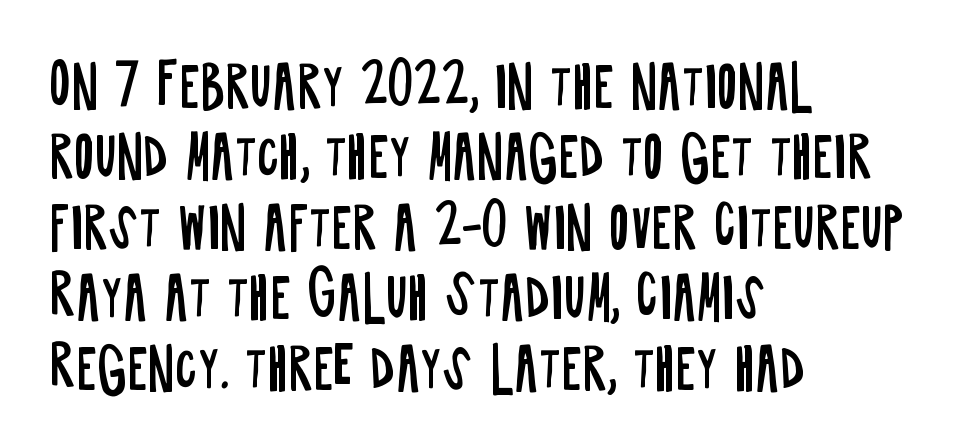
Layout note: lines flush left. Baseline-to-baseline distance is the conventional proportion of letter height. This is sans-serif lettering, the kind often seen on screens and signage. The foot of each line stays bare and open. Unbolded letterforms with no extra heft.
